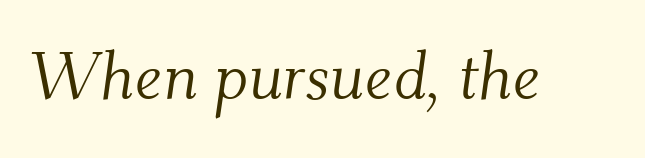
The zone under the glyphs is completely vacant. In terms of letterspacing, this is plain default setting. The weight would be labelled regular, book, light, or lighter still. The rendering uses natural spacing where letterforms have individual widths. This sample uses a serif face. Emphasis-style slanted type is in use.
